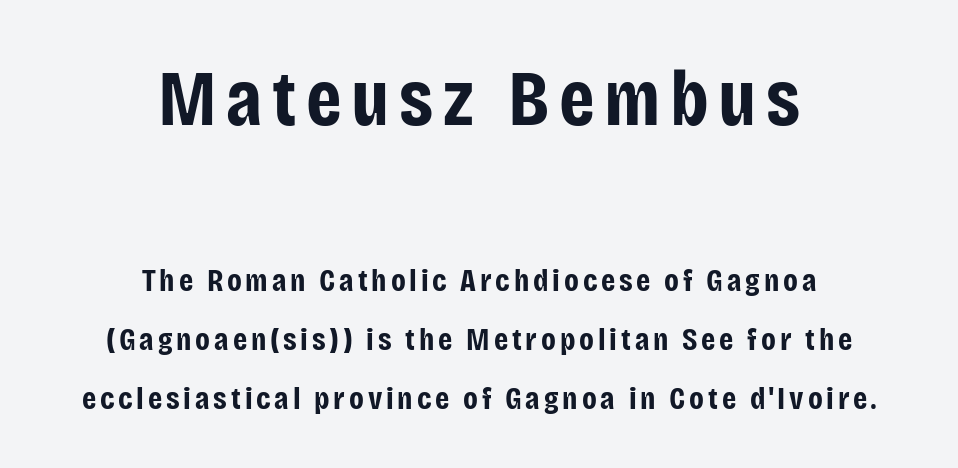
Here the designer chose a conventional face with non-uniform glyph widths. Does the bottom block carry the larger type? No, the top block does. Decoration check: the copy has no underline. This sample uses an upright cut, with every glyph sitting square on the baseline.
